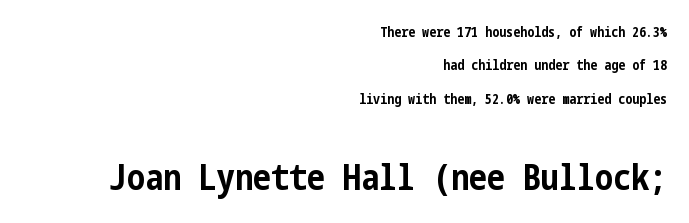
Q: Is the text bold? A: Yes.
Q: Is the text italic (slanted)? A: No, it is upright.
Q: Is the typeface a serif or a sans-serif typeface? A: Sans-serif.
Q: Is the text underlined? A: No.
Q: How is the paragraph aligned? A: Right-aligned.
Q: Is the spacing between letters normal or unusually wide? A: Normal.
Q: Is the spacing between lines tight, normal or loose? A: Loose.
Q: Which block of text is set in a larger size, the first (top) or the second (bottom)? A: The second (bottom) one.
Q: Width (condensed, normal, or wide)? A: Condensed.
Q: Stroke contrast? A: Low.
Q: x-height? A: Medium.
